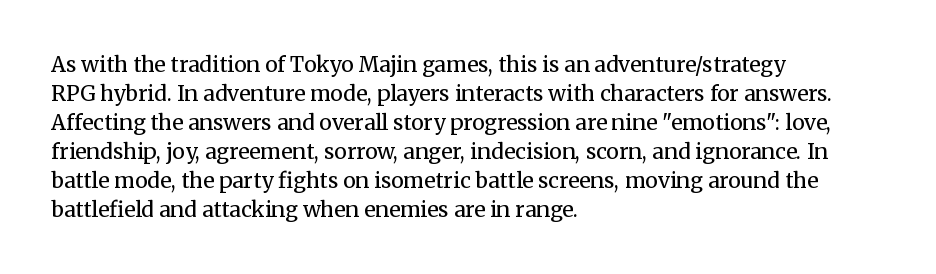
Letters rest on an invisible, unmarked baseline. Heaviness? Minimal to ordinary, like unemphasized prose. The rendering anchors every line to the left-hand side. The line-height multiplier appears to be the usual default.
